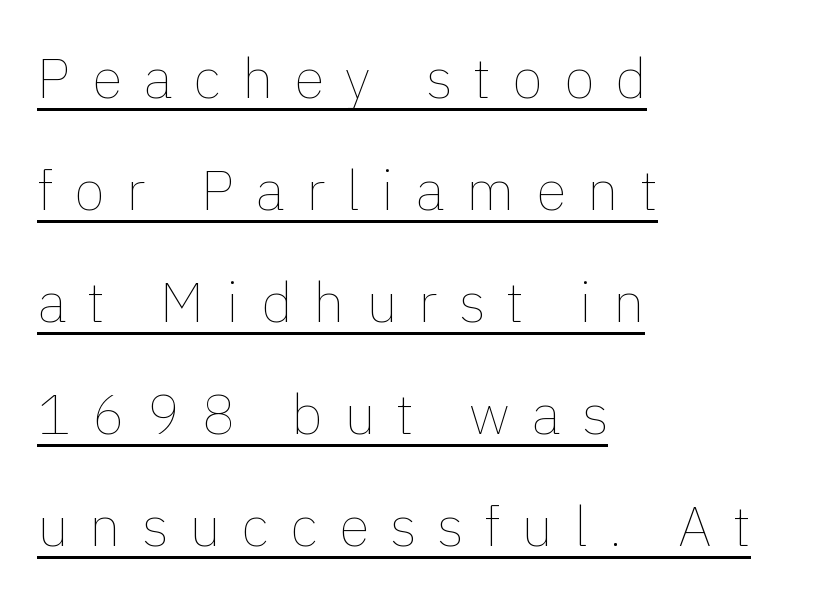
{"italic": "no", "bold": "no", "weight": "thin", "width": "normal", "stroke_contrast": "low", "x_height": "medium", "monospaced": "no", "underline": "yes", "align": "left", "line_spacing": "loose", "line_spacing_ratio": 2.0, "letter_spacing": "wide", "letter_spacing_em": 0.38, "glyph_px": 56}
